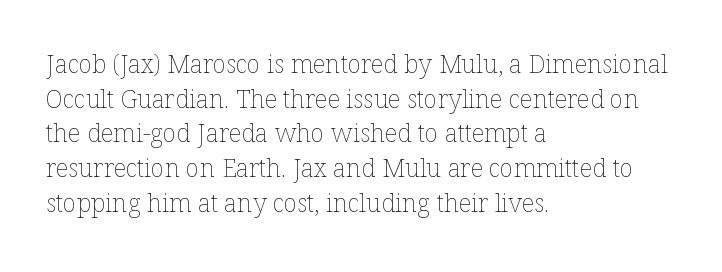
The image shows 25 px text type, upright; set left-aligned, normal line spacing (1.39x), normal letter spacing, not underlined.
